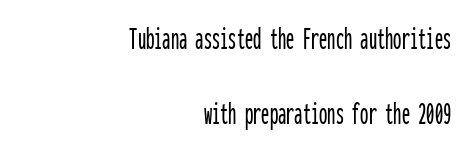
The image shows 33 px condensed sans-serif type, upright, monospaced; set right-aligned, loose line spacing (2.28x), normal letter spacing, not underlined; low stroke contrast and a medium x-height.
